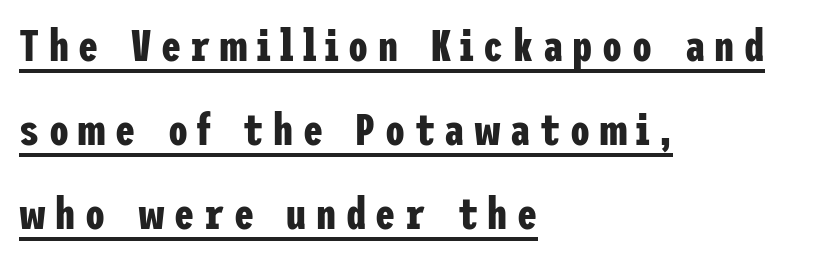
The image shows 45 px bold, condensed sans-serif type, upright; set left-aligned, line spacing 1.87x, unusually wide letter spacing (+0.21 em), underlined; low stroke contrast and a medium x-height.
